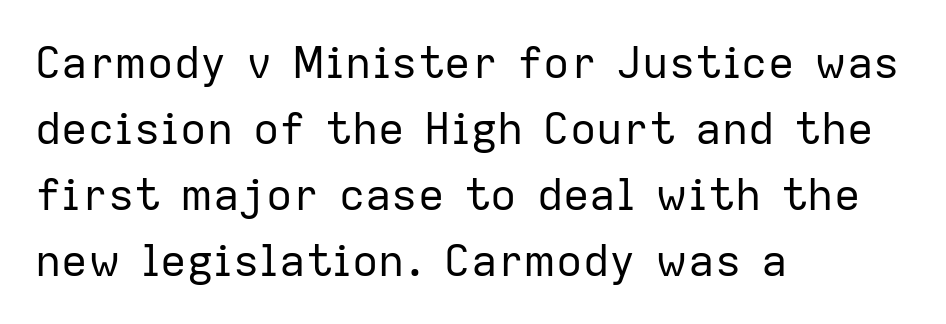
Q: Is the text bold? A: No.
Q: Is the text italic (slanted)? A: No, it is upright.
Q: Is the typeface a serif or a sans-serif typeface? A: Sans-serif.
Q: Is the text underlined? A: No.
Q: How is the paragraph aligned? A: Left-aligned.
Q: Is the spacing between letters normal or unusually wide? A: Normal.
Q: Is the spacing between lines tight, normal or loose? A: Normal.
Q: Width (condensed, normal, or wide)? A: Normal.
Q: Stroke contrast? A: Low.
Q: x-height? A: Medium.
Q: Monospaced? A: No.
